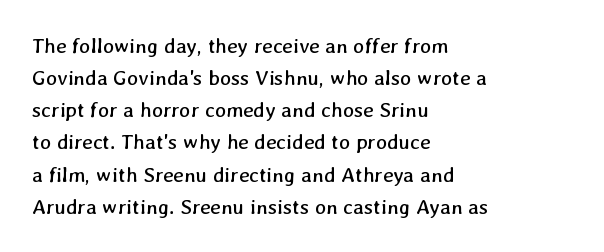
How would I describe the line gaps? Plain and ordinary. Default kerning and tracking; the words read as compact shapes. The space directly below the letters is spotless. The ragged edge is on the right, which tells us the setting is flush left. Stems here are at most as thick as an everyday book face.
